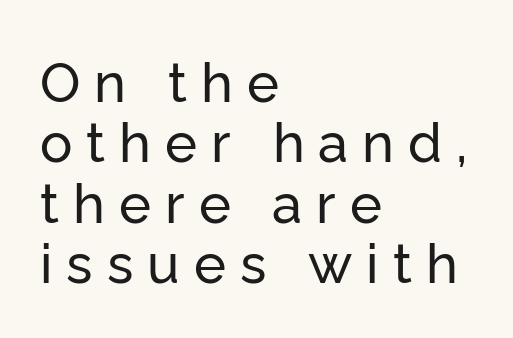
The font family rendered here belongs to the sans-serif group. Vertically, the passage feels compressed, each row crowding the next. A bare baseline throughout the passage. The paragraph has a hard left edge and a soft right edge. Someone cranked the tracking dial way up on this one.
